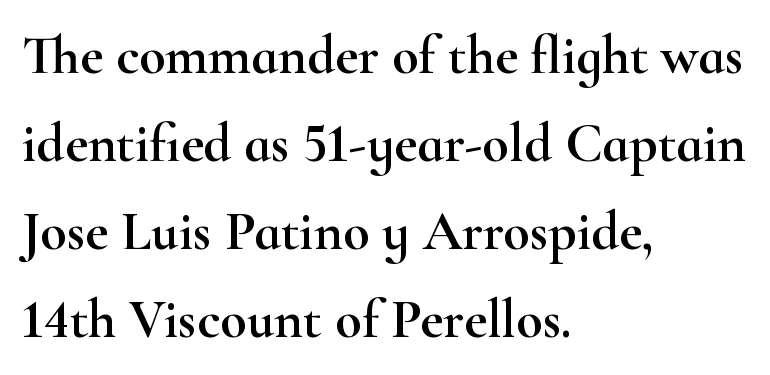
The image shows 55 px wide serif type, upright; set left-aligned, normal line spacing (1.6x), normal letter spacing, not underlined; high stroke contrast and a small x-height.
